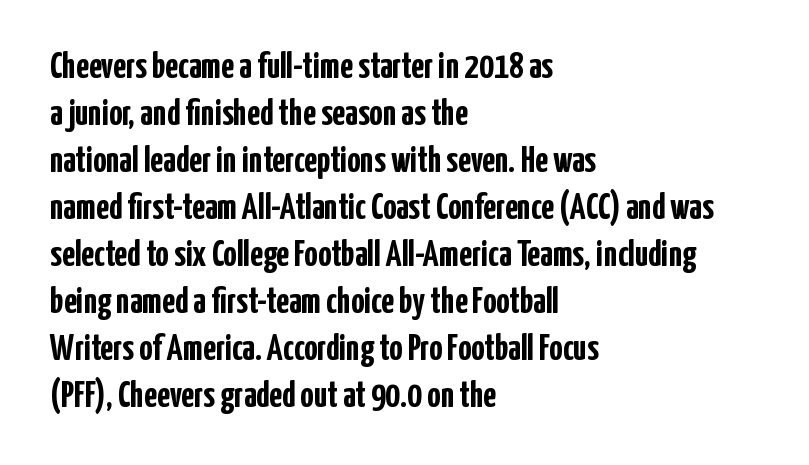
{"serif": "no", "italic": "no", "bold": "yes", "weight": "semibold", "width": "condensed", "stroke_contrast": "low", "x_height": "medium", "monospaced": "no", "underline": "no", "align": "left", "line_spacing": "normal", "line_spacing_ratio": 1.27, "letter_spacing": "normal", "letter_spacing_em": 0.0, "glyph_px": 37}
